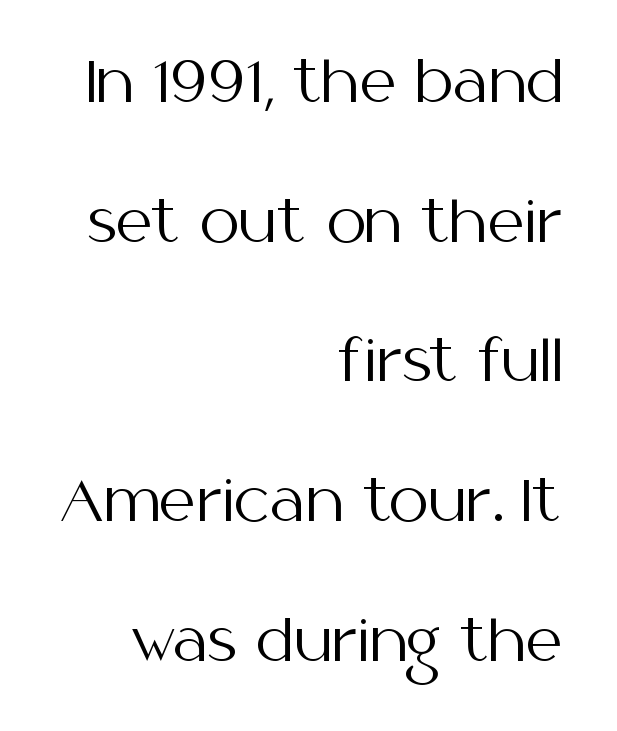
The image shows 57 px regular-weight sans-serif type, upright; set right-aligned, loose line spacing (2.45x), normal letter spacing, not underlined; medium stroke contrast and a medium x-height.
